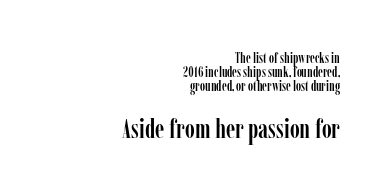
The text block is weighted toward the right margin, trailing off unevenly leftward. The passage shown stacks its lines with hardly any gap. Reading top to bottom, the characters get bigger at the block break. Between one letter and the next there's only the usual sliver of space.
